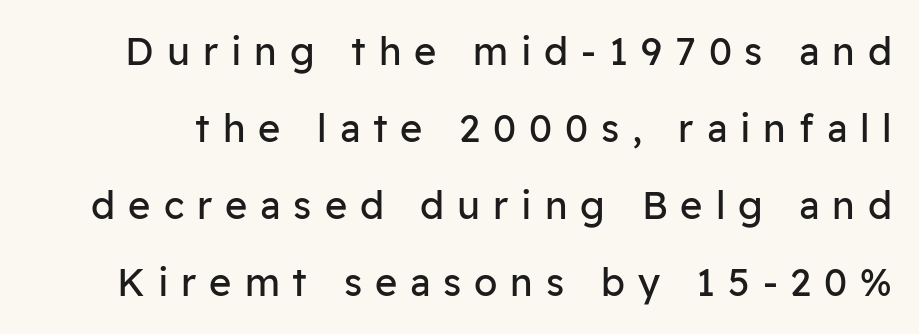
Q: Is the text bold? A: No.
Q: Is the text italic (slanted)? A: No, it is upright.
Q: Is the typeface a serif or a sans-serif typeface? A: Sans-serif.
Q: Is the text underlined? A: No.
Q: Is the spacing between letters normal or unusually wide? A: Unusually wide.
Q: Is the spacing between lines tight, normal or loose? A: Loose.
Q: Width (condensed, normal, or wide)? A: Normal.
Q: Stroke contrast? A: Low.
Q: x-height? A: Medium.
Q: Monospaced? A: No.
